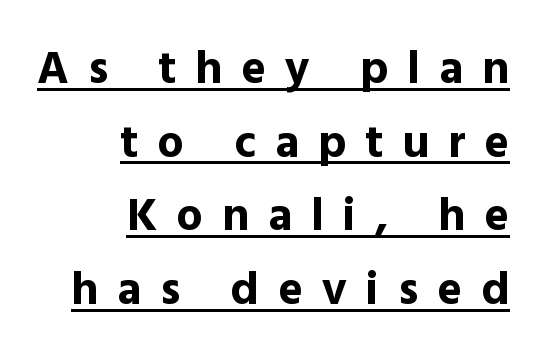
The lettering holds an erect, upright posture throughout. Horizontally, the lines are justified to the trailing edge only. Strokes here are thick enough to call this a true bold. Each letter's strokes conclude bluntly, with no projecting serifs.
